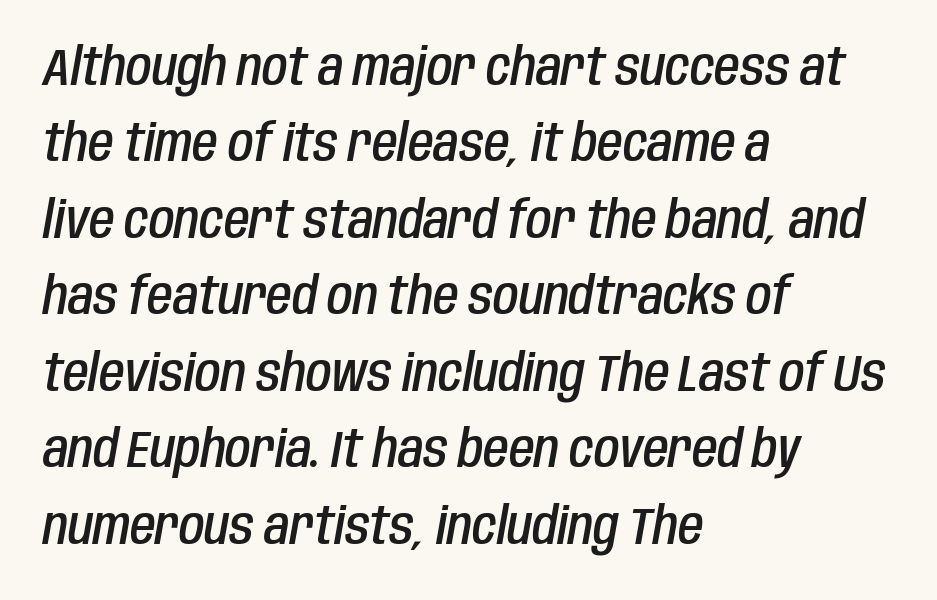
The image shows 52 px semibold, condensed type, italic (leaning right); set left-aligned, normal line spacing (1.47x), normal letter spacing, not underlined; low stroke contrast and a large x-height.
